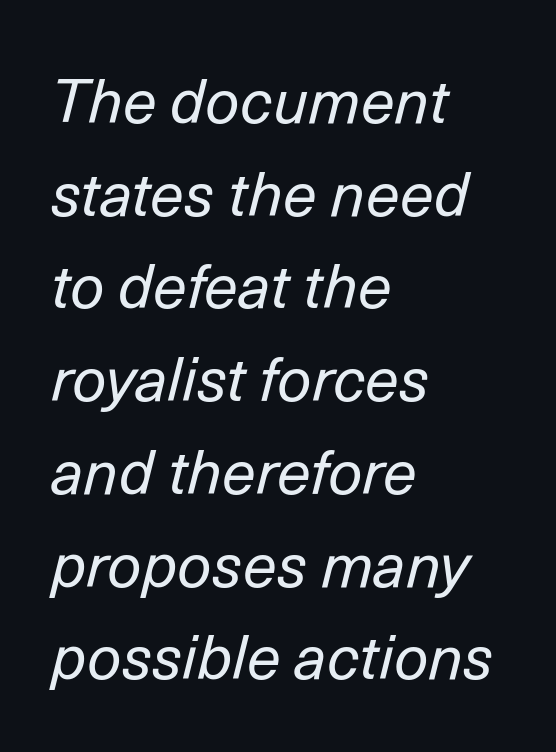
{"italic": "yes", "lean": "right", "slant_degrees": 14, "bold": "no", "weight": "regular", "width": "normal", "stroke_contrast": "low", "x_height": "medium", "monospaced": "no", "underline": "no", "align": "left", "line_spacing": "normal", "line_spacing_ratio": 1.52, "letter_spacing": "normal", "letter_spacing_em": 0.0, "glyph_px": 61}
